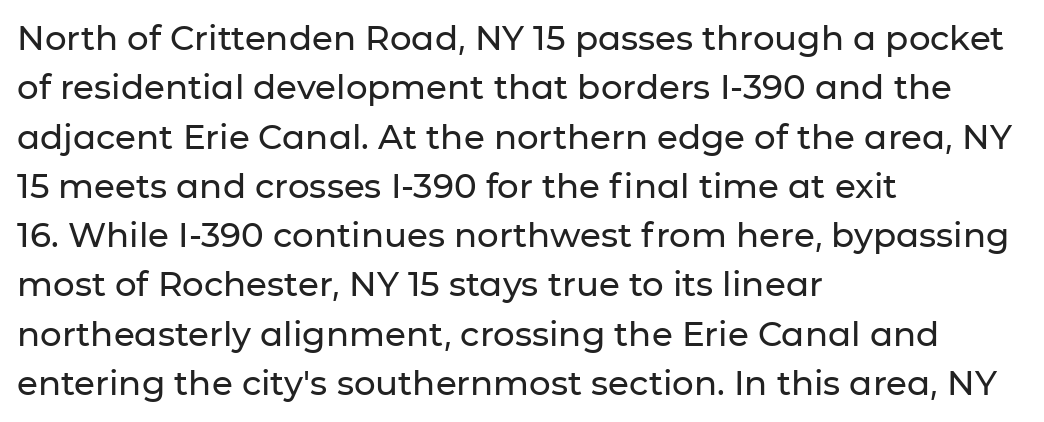
The image shows 34 px sans-serif type, upright; set left-aligned, normal line spacing (1.45x), normal letter spacing, not underlined; low stroke contrast and a medium x-height.
